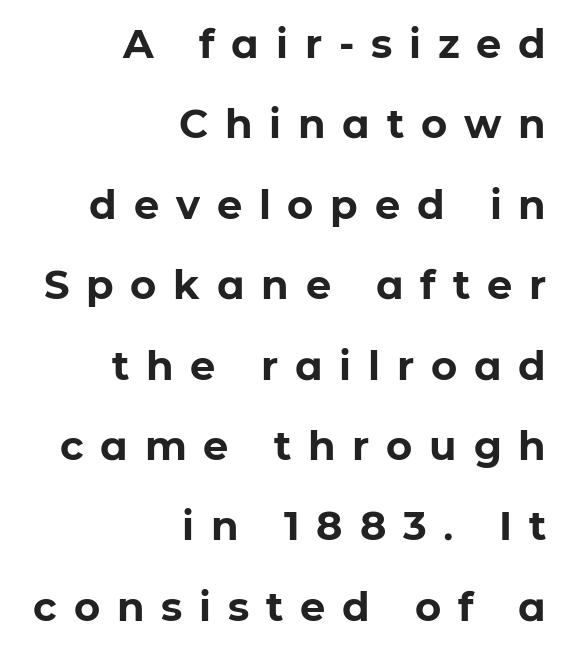
{"serif": "no", "italic": "no", "bold": "yes", "weight": "bold", "width": "normal", "stroke_contrast": "low", "x_height": "medium", "monospaced": "no", "underline": "no", "align": "right", "line_spacing": "loose", "line_spacing_ratio": 2.01, "letter_spacing": "wide", "letter_spacing_em": 0.42, "glyph_px": 40}
